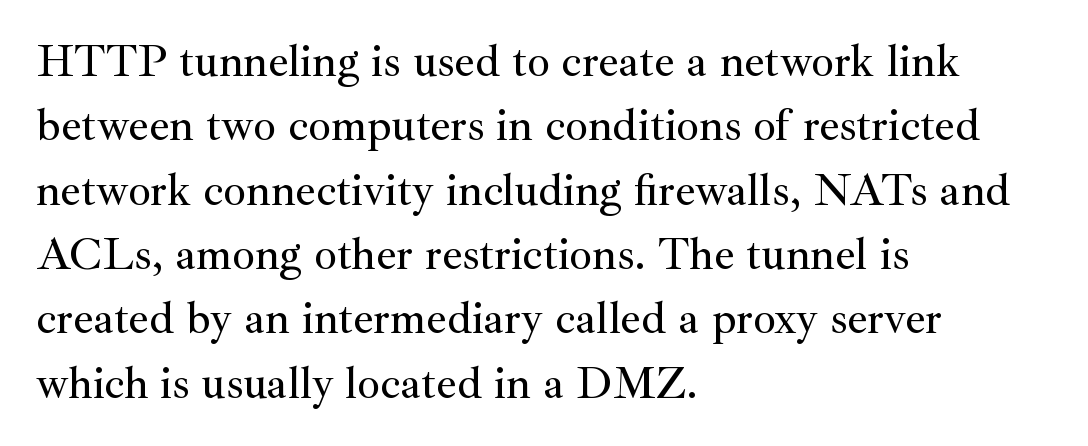
A clean baseline with only descenders dipping below it. Serifs: yes, visible at the terminals of the letterforms. The setting favours the left margin, as ordinary paragraphs usually do. The passage shown has conventional tracking throughout.
